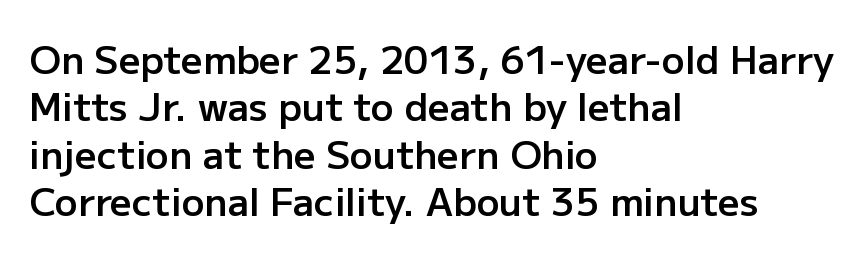
{"serif": "no", "italic": "no", "bold": "semi", "weight": "semibold", "width": "normal", "stroke_contrast": "low", "x_height": "medium", "monospaced": "no", "underline": "no", "align": "left", "line_spacing": "normal", "line_spacing_ratio": 1.25, "letter_spacing": "normal", "letter_spacing_em": 0.0, "glyph_px": 38}
